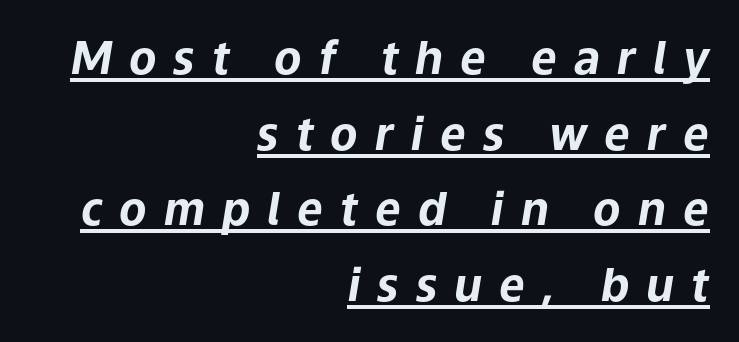
Q: Is the text bold? A: Yes.
Q: Is the text italic (slanted)? A: Yes, it leans right by about 9 degrees.
Q: Is the text underlined? A: Yes.
Q: How is the paragraph aligned? A: Right-aligned.
Q: Is the spacing between letters normal or unusually wide? A: Unusually wide.
Q: Is the spacing between lines tight, normal or loose? A: Normal.
Q: Width (condensed, normal, or wide)? A: Normal.
Q: Stroke contrast? A: Low.
Q: x-height? A: Medium.
Q: Monospaced? A: No.
